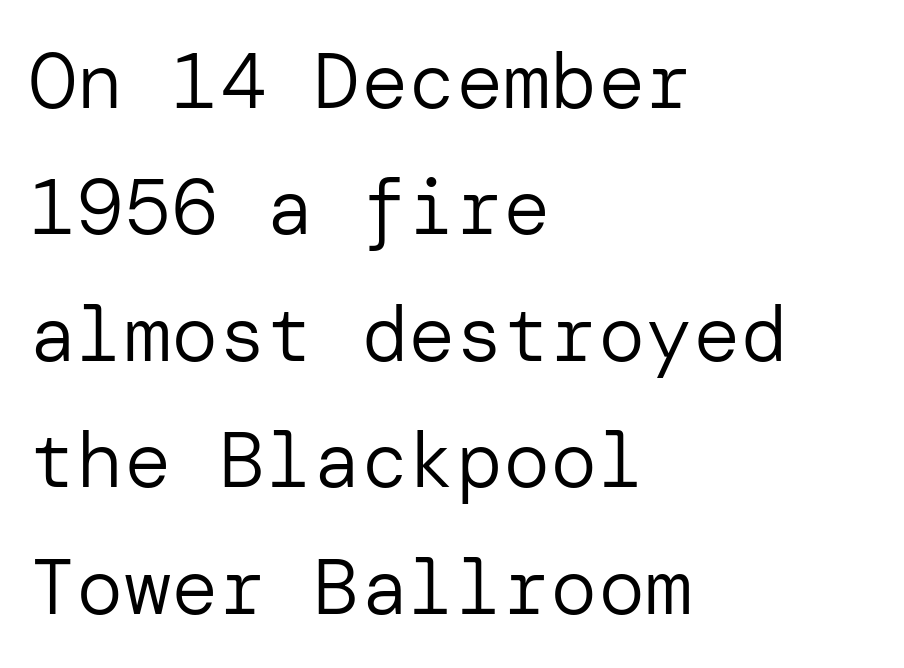
Q: Is the text bold? A: No.
Q: Is the text italic (slanted)? A: No, it is upright.
Q: Is the typeface a serif or a sans-serif typeface? A: Sans-serif.
Q: Is the text underlined? A: No.
Q: How is the paragraph aligned? A: Left-aligned.
Q: Is the spacing between letters normal or unusually wide? A: Normal.
Q: Is the spacing between lines tight, normal or loose? A: Normal.
Q: Width (condensed, normal, or wide)? A: Normal.
Q: Stroke contrast? A: Low.
Q: x-height? A: Medium.
